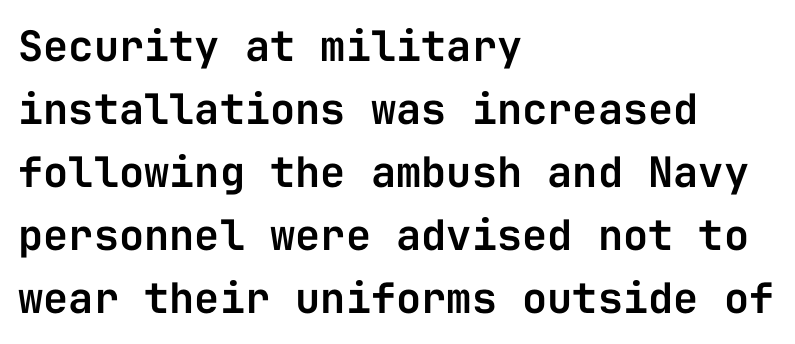
Q: Is the text italic (slanted)? A: No, it is upright.
Q: Is the typeface a serif or a sans-serif typeface? A: Sans-serif.
Q: Is the text underlined? A: No.
Q: How is the paragraph aligned? A: Left-aligned.
Q: Is the spacing between letters normal or unusually wide? A: Normal.
Q: Is the spacing between lines tight, normal or loose? A: Normal.
Q: Width (condensed, normal, or wide)? A: Normal.
Q: Stroke contrast? A: Low.
Q: x-height? A: Medium.
Q: Monospaced? A: Yes.
